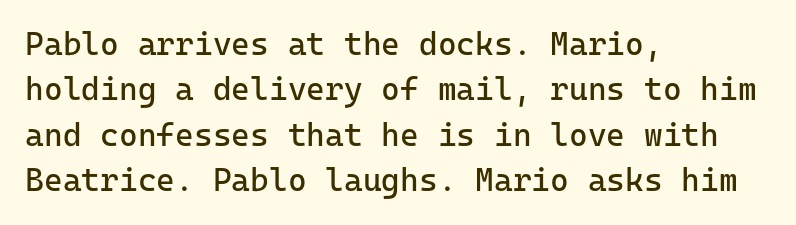
Q: Is the text bold? A: No.
Q: Is the text italic (slanted)? A: No, it is upright.
Q: Is the typeface a serif or a sans-serif typeface? A: Sans-serif.
Q: Is the text underlined? A: No.
Q: How is the paragraph aligned? A: Left-aligned.
Q: Is the spacing between letters normal or unusually wide? A: Normal.
Q: Is the spacing between lines tight, normal or loose? A: Normal.
Q: Width (condensed, normal, or wide)? A: Normal.
Q: Stroke contrast? A: Low.
Q: x-height? A: Medium.
